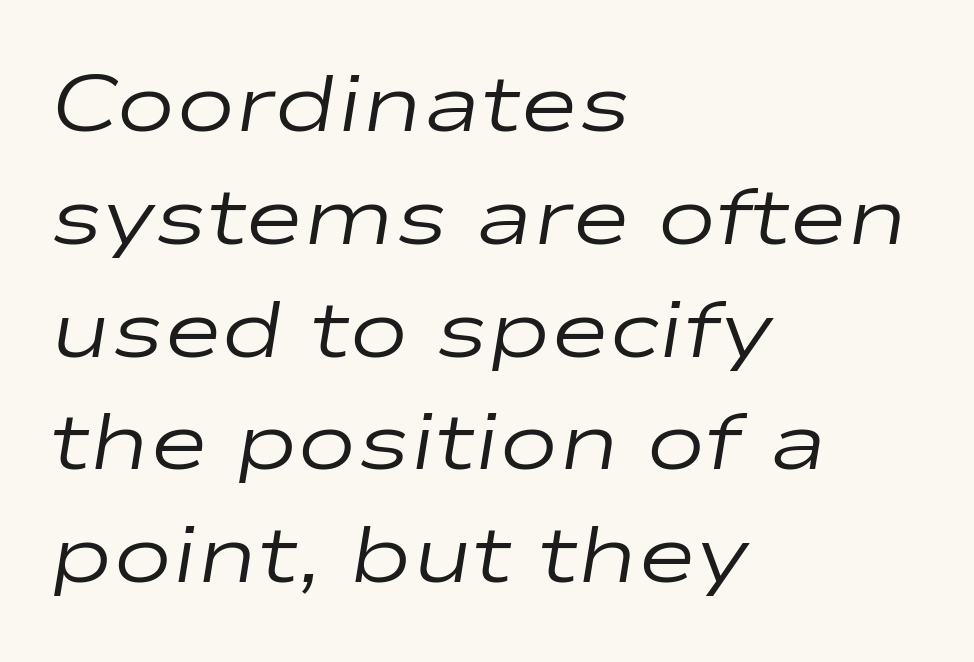
Q: Is the text bold? A: No.
Q: Is the text italic (slanted)? A: Yes, it leans right by about 9 degrees.
Q: Is the text underlined? A: No.
Q: How is the paragraph aligned? A: Left-aligned.
Q: Is the spacing between letters normal or unusually wide? A: Normal.
Q: Is the spacing between lines tight, normal or loose? A: Normal.
Q: Width (condensed, normal, or wide)? A: Wide.
Q: Stroke contrast? A: Low.
Q: x-height? A: Medium.
Q: Monospaced? A: No.
